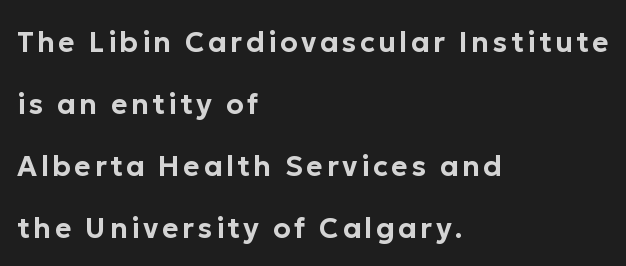
The text block is weighted toward the left margin, trailing off unevenly rightward. If you drew a line through each stem, it would be perfectly vertical. The characters display no serif detailing; their extremities are plain. Notice the wide empty band between every row — that's loose leading. Do the characters align in a grid? No, the font is proportional.
